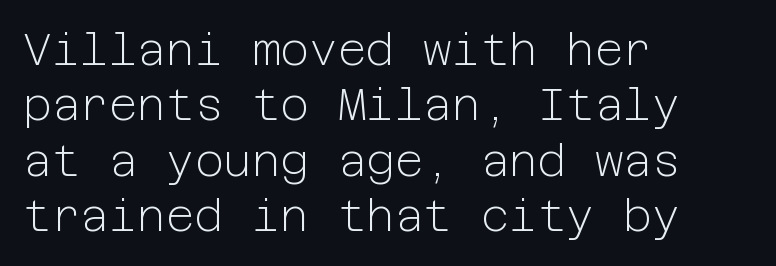
In CSS terms this would be text-align: left. Regular leading. The face used here is a sans, in the tradition of grotesques and geometrics. The specimen omits any rule beneath the text block's lines.
